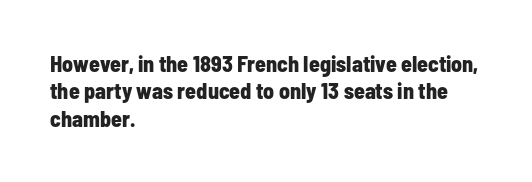
Q: Is the text bold? A: Yes.
Q: Is the text italic (slanted)? A: No, it is upright.
Q: Is the text underlined? A: No.
Q: How is the paragraph aligned? A: Left-aligned.
Q: Is the spacing between letters normal or unusually wide? A: Normal.
Q: Is the spacing between lines tight, normal or loose? A: Normal.
